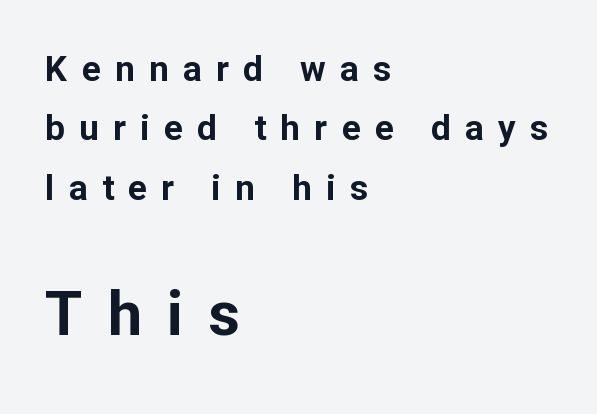
Q: Is the text bold? A: Yes.
Q: Is the text italic (slanted)? A: No, it is upright.
Q: Is the typeface a serif or a sans-serif typeface? A: Sans-serif.
Q: Is the text underlined? A: No.
Q: How is the paragraph aligned? A: Left-aligned.
Q: Is the spacing between letters normal or unusually wide? A: Unusually wide.
Q: Is the spacing between lines tight, normal or loose? A: Normal.
Q: Which block of text is set in a larger size, the first (top) or the second (bottom)? A: The second (bottom) one.
Q: Width (condensed, normal, or wide)? A: Normal.
Q: Stroke contrast? A: Low.
Q: x-height? A: Medium.
Q: Monospaced? A: No.
